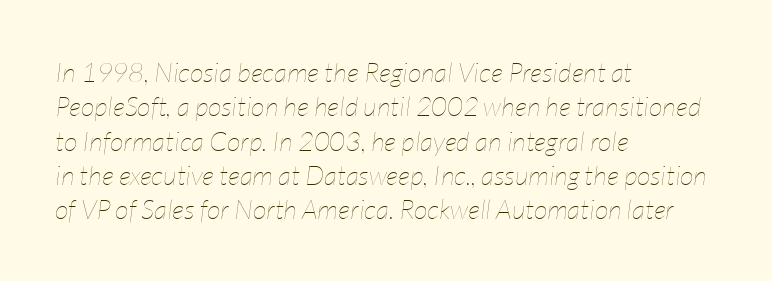
Q: Is the text bold? A: No.
Q: Is the text italic (slanted)? A: Yes, it leans right by about 7 degrees.
Q: Is the text underlined? A: No.
Q: How is the paragraph aligned? A: Left-aligned.
Q: Is the spacing between letters normal or unusually wide? A: Normal.
Q: Is the spacing between lines tight, normal or loose? A: Normal.
